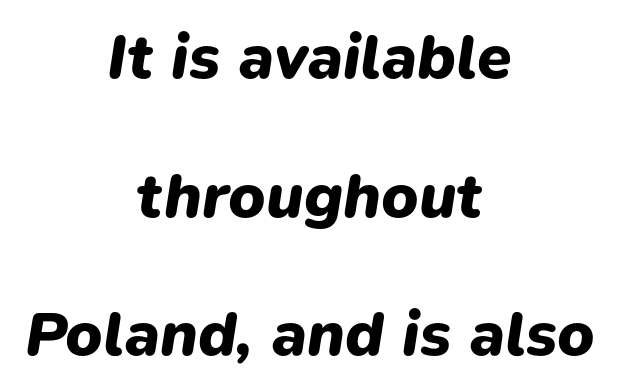
The image shows 63 px heavy type, italic (leaning right); set centered, loose line spacing (2.2x), normal letter spacing, not underlined; low stroke contrast and a medium x-height.
